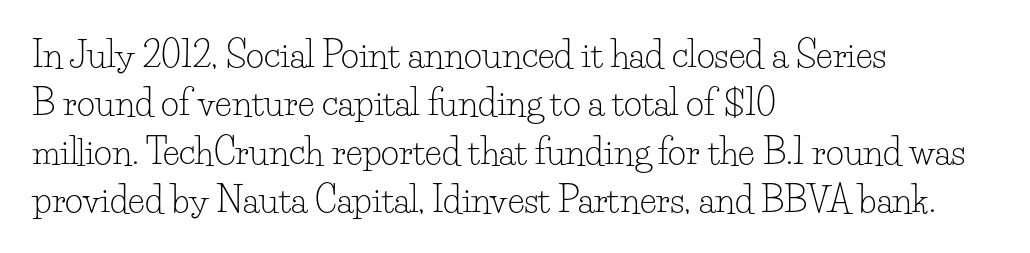
This reads as an unemphasized weight, regular at the heaviest. This is serif lettering, the kind often seen in printed books. The paragraph has a hard left edge and a soft right edge. Each letter keeps its own natural width here, so spacing adapts to shape. A normal amount of white space separates one row of letters from the next.
